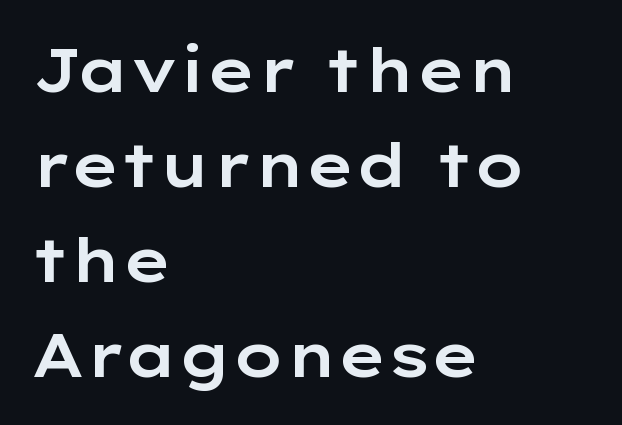
{"serif": "no", "italic": "no", "width": "wide", "stroke_contrast": "low", "x_height": "medium", "monospaced": "no", "underline": "no", "align": "left", "line_spacing": "normal", "line_spacing_ratio": 1.56, "letter_spacing": "normal", "letter_spacing_em": 0.0, "glyph_px": 61}
